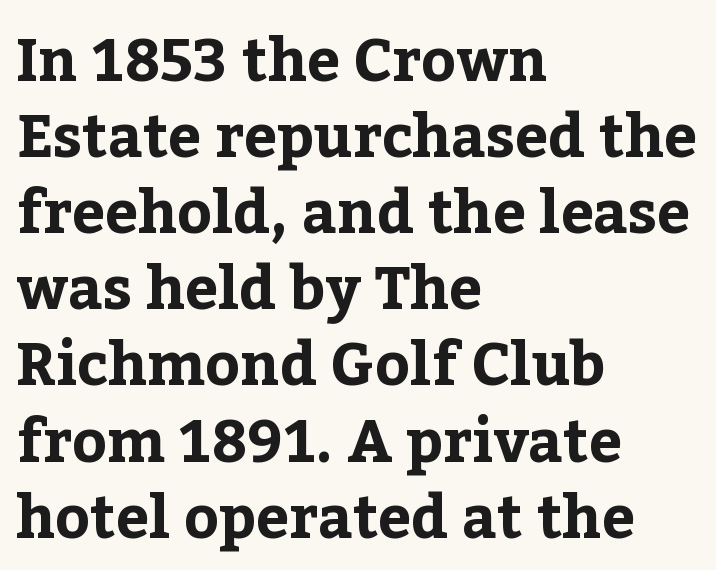
The passage shown is typed in a proportional face where columns would drift. Ascenders rise straight up at ninety degrees. The letterforms sit shoulder to shoulder at normal distance. Compared with typical paragraphs, the rows here are spaced about the same. Clear beneath every line of the passage. These lines are composed in type with serifs.
